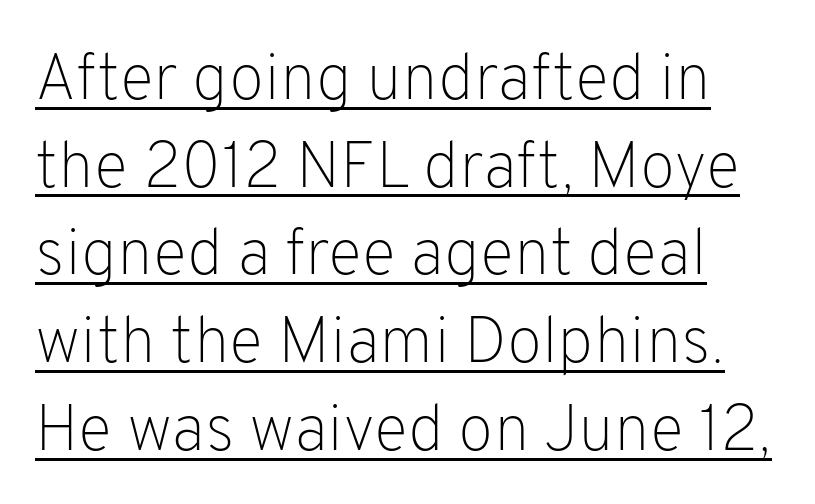
Q: Is the text bold? A: No.
Q: Is the text italic (slanted)? A: No, it is upright.
Q: Is the typeface a serif or a sans-serif typeface? A: Sans-serif.
Q: Is the text underlined? A: Yes.
Q: Is the spacing between letters normal or unusually wide? A: Normal.
Q: Is the spacing between lines tight, normal or loose? A: Normal.
Q: Width (condensed, normal, or wide)? A: Normal.
Q: Stroke contrast? A: Low.
Q: x-height? A: Medium.
Q: Monospaced? A: No.
